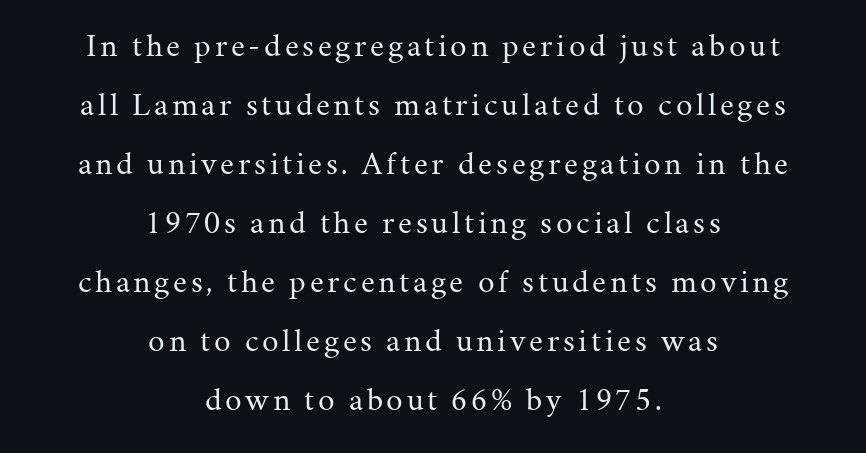
Q: Is the text bold? A: No.
Q: Is the text italic (slanted)? A: No, it is upright.
Q: Is the typeface a serif or a sans-serif typeface? A: Serif.
Q: Is the text underlined? A: No.
Q: How is the paragraph aligned? A: Centered.
Q: Width (condensed, normal, or wide)? A: Normal.
Q: Stroke contrast? A: Medium.
Q: x-height? A: Medium.
Q: Monospaced? A: No.
